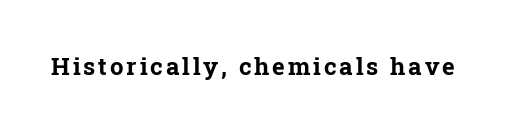
The image shows 24 px bold type, upright; set not underlined.
